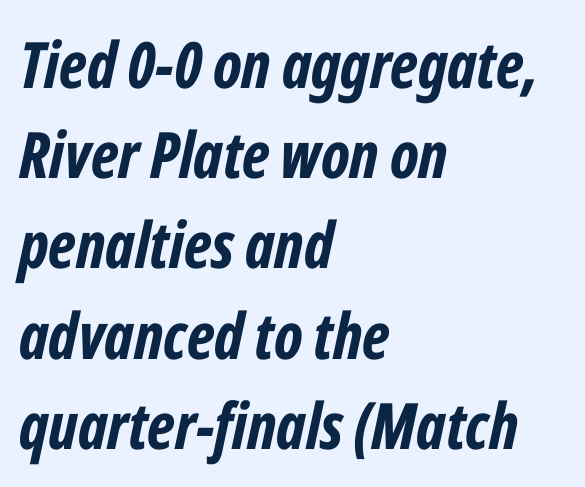
{"italic": "yes", "lean": "right", "slant_degrees": 12, "bold": "yes", "weight": "bold", "width": "condensed", "stroke_contrast": "low", "x_height": "medium", "monospaced": "no", "underline": "no", "align": "left", "line_spacing": "normal", "line_spacing_ratio": 1.41, "letter_spacing": "normal", "letter_spacing_em": 0.0, "glyph_px": 64}
